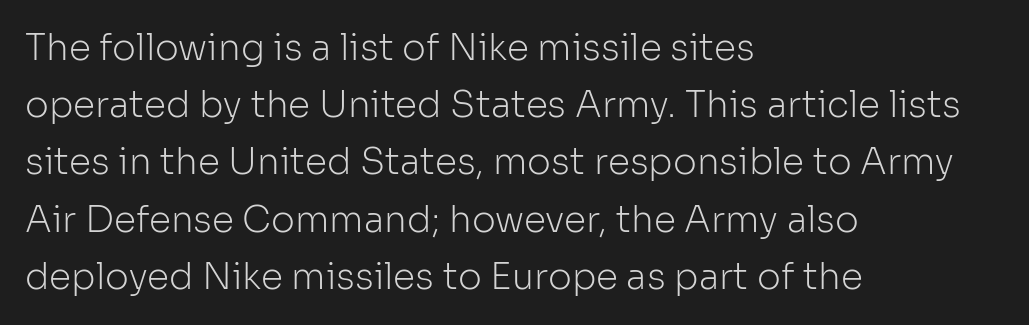
{"serif": "no", "italic": "no", "bold": "no", "weight": "light", "width": "normal", "stroke_contrast": "low", "x_height": "medium", "monospaced": "no", "underline": "no", "align": "left", "line_spacing": "normal", "line_spacing_ratio": 1.59, "letter_spacing": "normal", "letter_spacing_em": 0.0, "glyph_px": 36}
